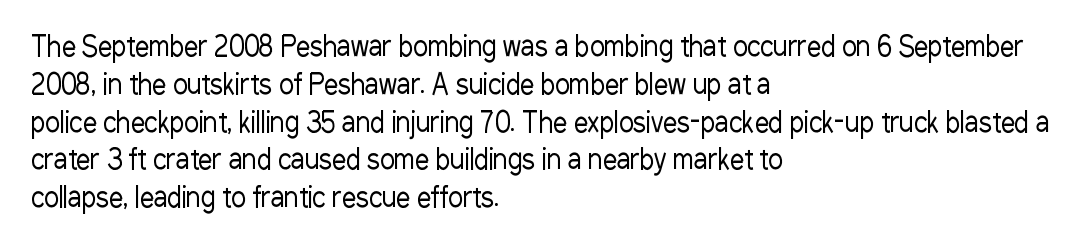
The image shows 28 px regular-weight, condensed sans-serif type, upright; set left-aligned, normal line spacing (1.35x), normal letter spacing, not underlined; low stroke contrast and a medium x-height.
